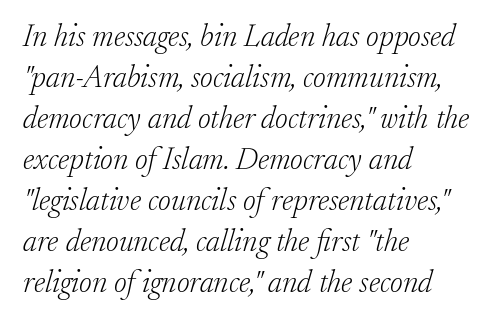
The image shows 31 px light serif type, italic (leaning right); set left-aligned, normal line spacing (1.32x), normal letter spacing, not underlined; low stroke contrast and a small x-height.
